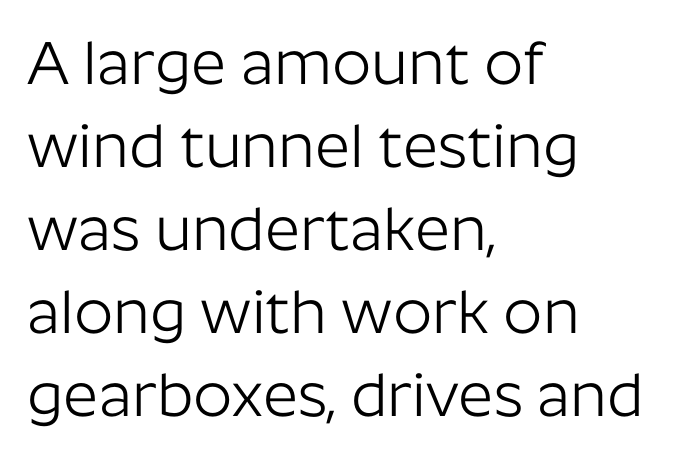
A typesetter would mark this as roman, not italic. Notice how descenders clear the ascenders below comfortably — that's standard leading. The rendering shows plain stroke endings on the letterforms — a sans-serif design. Glyph-to-glyph distance matches everyday printed text.
